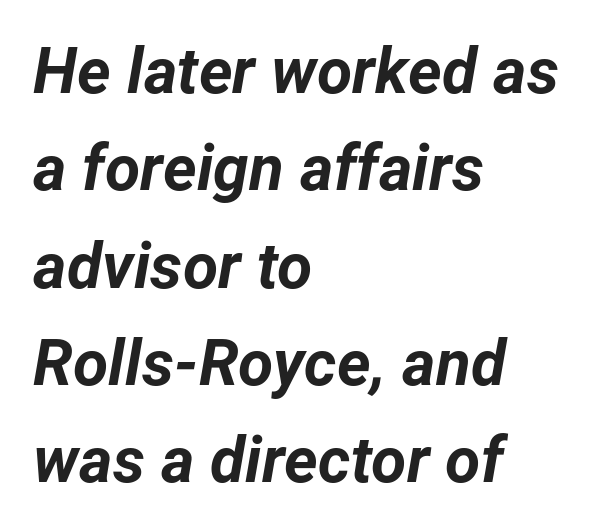
Q: Is the text bold? A: Yes.
Q: Is the text italic (slanted)? A: Yes, it leans right by about 12 degrees.
Q: Is the text underlined? A: No.
Q: How is the paragraph aligned? A: Left-aligned.
Q: Is the spacing between letters normal or unusually wide? A: Normal.
Q: Is the spacing between lines tight, normal or loose? A: Normal.
Q: Width (condensed, normal, or wide)? A: Normal.
Q: Stroke contrast? A: Low.
Q: x-height? A: Medium.
Q: Monospaced? A: No.
